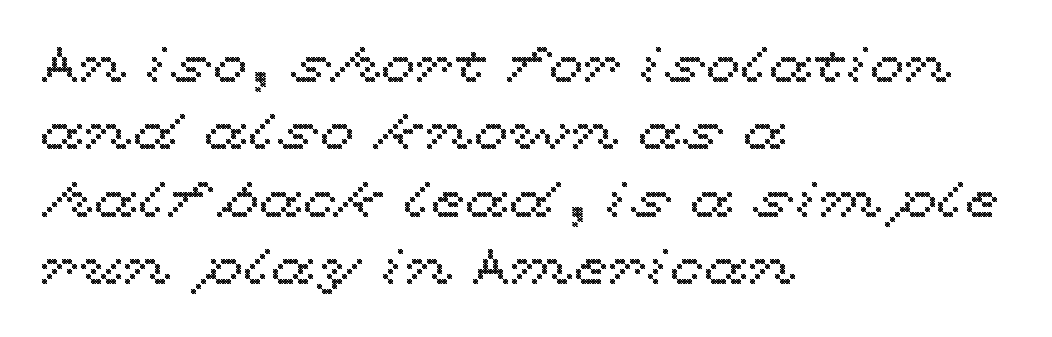
The baseline area is clear. Spacing verdict: proportional, widths tailored to each character. One-word summary of the alignment: left. Interline gaps are of average width in this sample.
